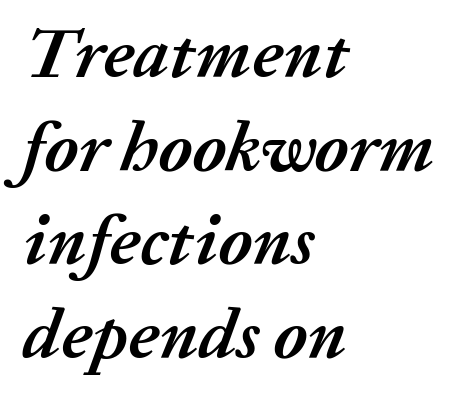
{"italic": "yes", "lean": "right", "slant_degrees": 20, "bold": "yes", "weight": "semibold", "width": "normal", "stroke_contrast": "medium", "x_height": "medium", "monospaced": "no", "underline": "no", "align": "left", "line_spacing": "normal", "line_spacing_ratio": 1.32, "letter_spacing": "normal", "letter_spacing_em": 0.0, "glyph_px": 71}
